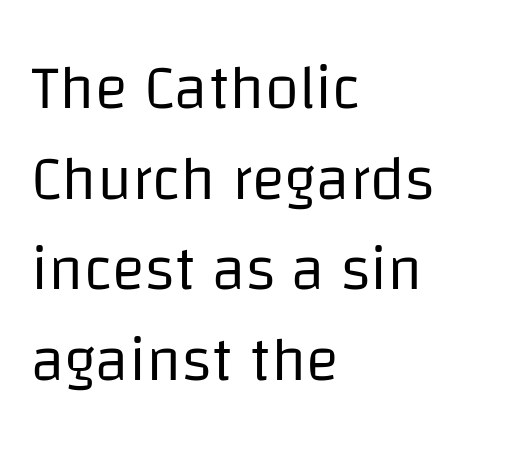
Typeset ragged right — the left edge is the straight one. Words float on clear page, feet unadorned. Spacing between characters is what you'd get straight out of the box. In terms of leading, this rendering sits right in the middle.
